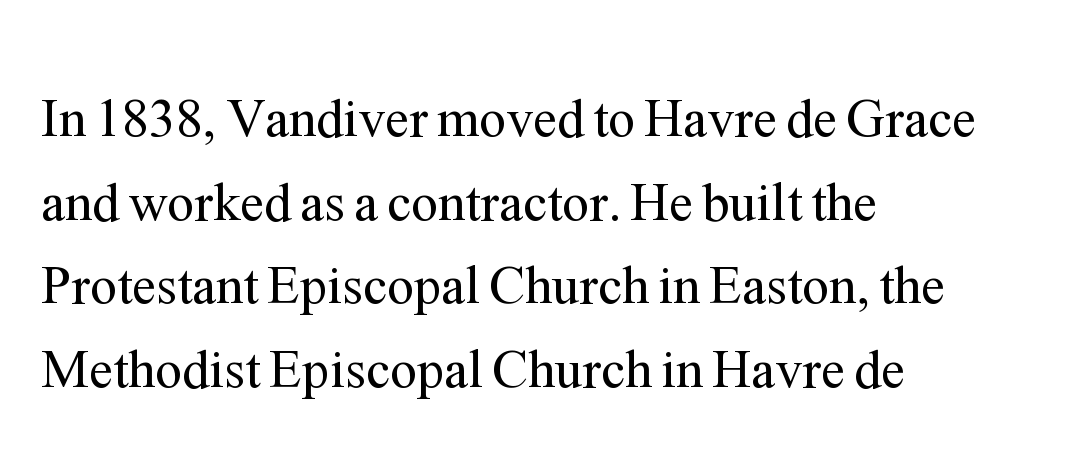
Q: Is the text bold? A: No.
Q: Is the text italic (slanted)? A: No, it is upright.
Q: Is the typeface a serif or a sans-serif typeface? A: Serif.
Q: Is the text underlined? A: No.
Q: How is the paragraph aligned? A: Left-aligned.
Q: Is the spacing between letters normal or unusually wide? A: Normal.
Q: Is the spacing between lines tight, normal or loose? A: Normal.
Q: Width (condensed, normal, or wide)? A: Normal.
Q: Stroke contrast? A: Medium.
Q: x-height? A: Medium.
Q: Monospaced? A: No.
